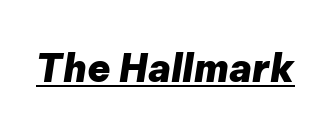
The image shows 38 px heavy type, italic (leaning right); set normal letter spacing, underlined; low stroke contrast and a medium x-height.
